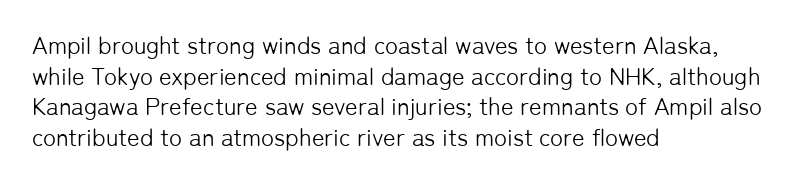
The image shows 24 px text type, upright; set left-aligned, normal line spacing (1.28x), normal letter spacing, not underlined.
